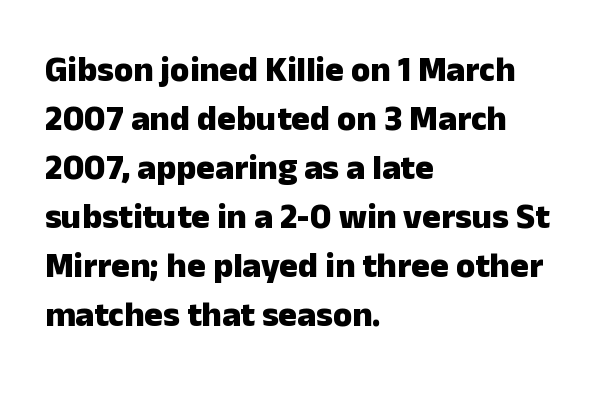
The image shows 35 px heavy sans-serif type, upright; set left-aligned, normal line spacing (1.4x), normal letter spacing, not underlined; low stroke contrast and a medium x-height.
